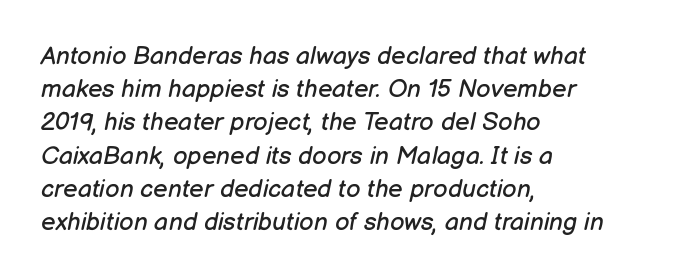
{"italic": "yes", "lean": "right", "slant_degrees": 12, "bold": "no", "underline": "no", "align": "left", "line_spacing": "normal", "line_spacing_ratio": 1.33, "letter_spacing": "normal", "letter_spacing_em": 0.0, "glyph_px": 25}
